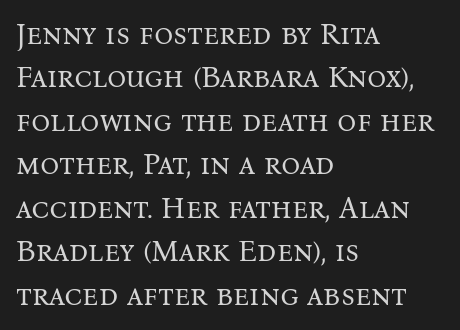
The ragged edge is on the right, which tells us the setting is flush left. The line-height multiplier appears to be the usual default. Looks like regular typesetting: each glyph gets only the width it needs. Does extra space separate the letters? No, they use regular spacing. This is not heavy type; no bold has been used. The specimen omits any rule beneath the text block's lines.
